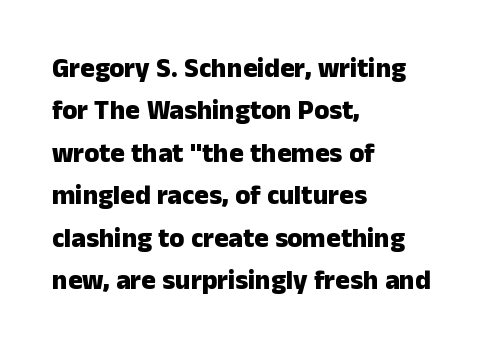
{"italic": "no", "bold": "yes", "underline": "no", "align": "left", "line_spacing": "normal", "line_spacing_ratio": 1.57, "letter_spacing": "normal", "letter_spacing_em": 0.0, "glyph_px": 27}
